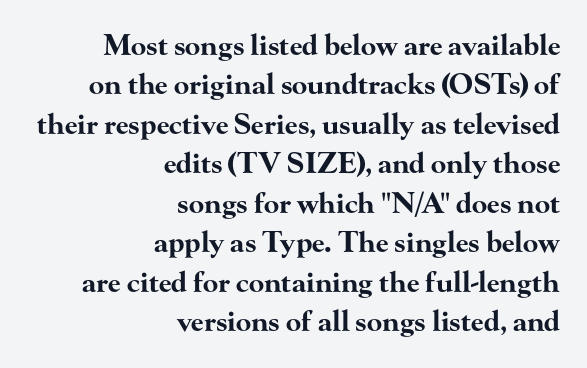
{"serif": "yes", "italic": "no", "bold": "yes", "weight": "bold", "width": "wide", "stroke_contrast": "high", "x_height": "small", "monospaced": "no", "underline": "no", "align": "right", "line_spacing": "normal", "line_spacing_ratio": 1.41, "letter_spacing": "normal", "letter_spacing_em": 0.0, "glyph_px": 28}
